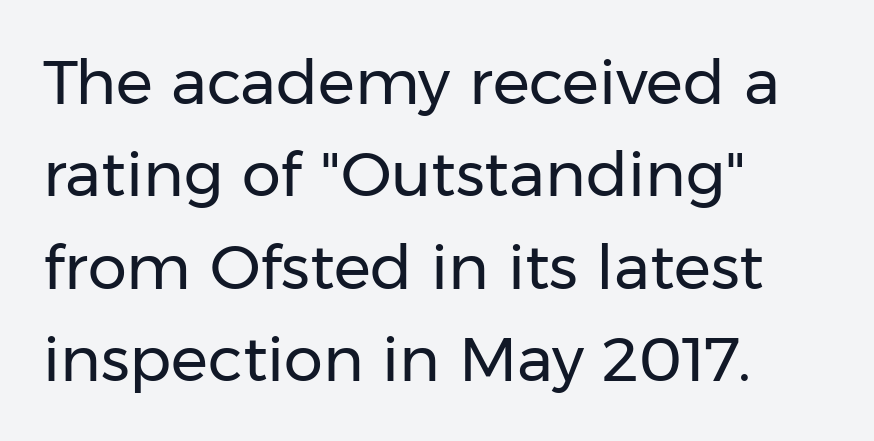
The image shows 62 px regular-weight sans-serif type, upright; set left-aligned, normal line spacing (1.49x), normal letter spacing, not underlined; low stroke contrast and a medium x-height.
